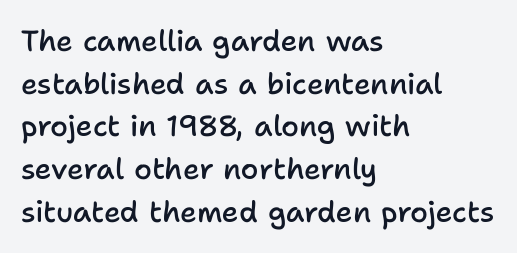
The image shows 29 px semibold sans-serif type, upright; set left-aligned, normal line spacing (1.47x), normal letter spacing, not underlined; low stroke contrast and a medium x-height.
